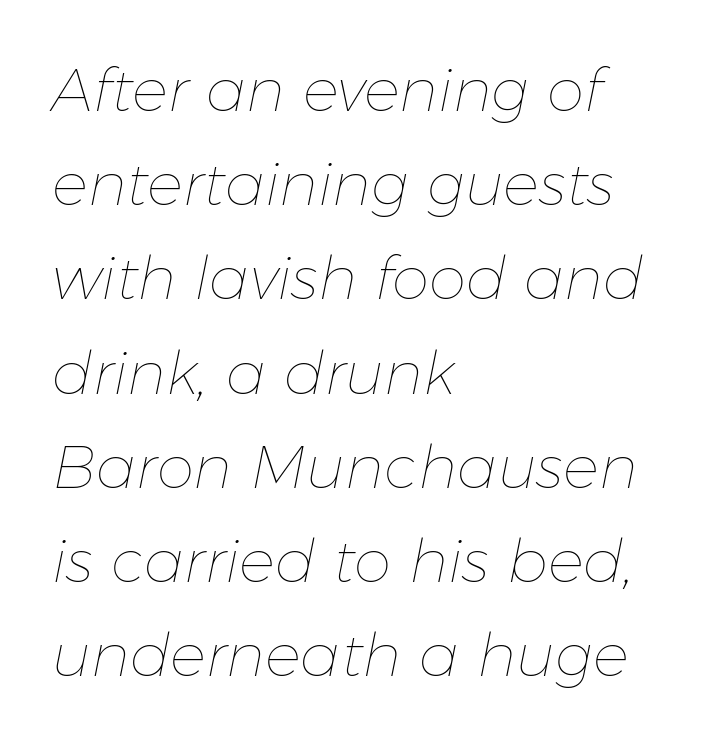
The image shows 60 px thin type, italic (leaning right); set left-aligned, normal line spacing (1.57x), normal letter spacing, not underlined; low stroke contrast and a medium x-height.
